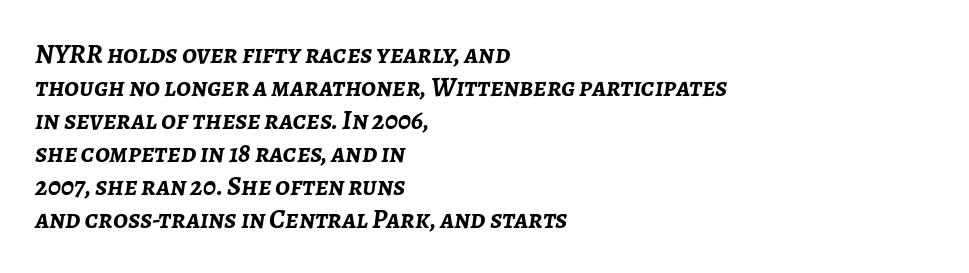
The image shows 27 px bold type, italic (leaning right); set left-aligned, line spacing 1.22x, normal letter spacing, not underlined.
